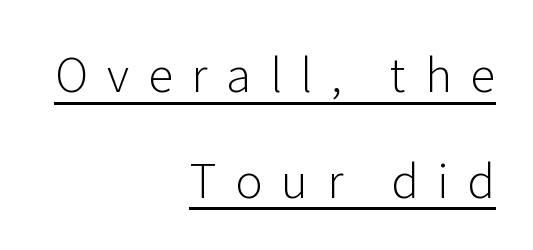
{"serif": "no", "italic": "no", "bold": "no", "weight": "light", "width": "normal", "stroke_contrast": "low", "x_height": "medium", "monospaced": "no", "underline": "yes", "align": "right", "line_spacing": "loose", "line_spacing_ratio": 2.3, "letter_spacing": "wide", "letter_spacing_em": 0.41, "glyph_px": 46}
